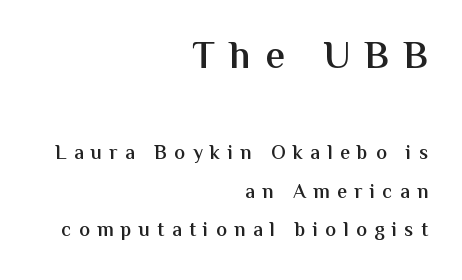
Q: Is the text bold? A: Semi-bold.
Q: Is the text italic (slanted)? A: No, it is upright.
Q: Is the typeface a serif or a sans-serif typeface? A: Sans-serif.
Q: Is the text underlined? A: No.
Q: How is the paragraph aligned? A: Right-aligned.
Q: Is the spacing between letters normal or unusually wide? A: Unusually wide.
Q: Is the spacing between lines tight, normal or loose? A: Loose.
Q: Which block of text is set in a larger size, the first (top) or the second (bottom)? A: The first (top) one.
Q: Width (condensed, normal, or wide)? A: Normal.
Q: Stroke contrast? A: Medium.
Q: x-height? A: Medium.
Q: Monospaced? A: No.
